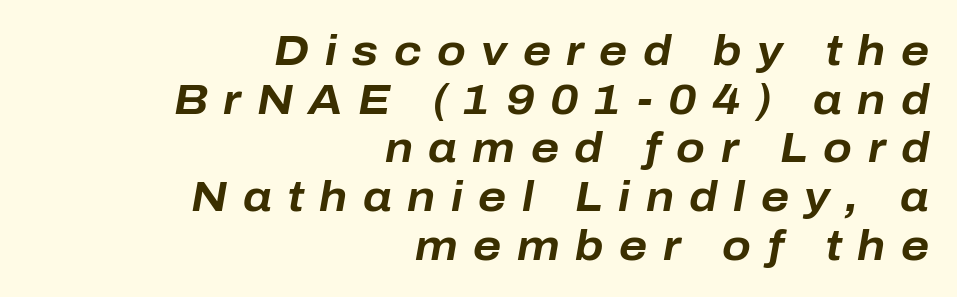
{"italic": "yes", "lean": "right", "slant_degrees": 10, "bold": "yes", "weight": "bold", "width": "normal", "stroke_contrast": "low", "x_height": "medium", "monospaced": "no", "underline": "no", "align": "right", "line_spacing_ratio": 1.16, "letter_spacing": "wide", "letter_spacing_em": 0.37, "glyph_px": 42}
